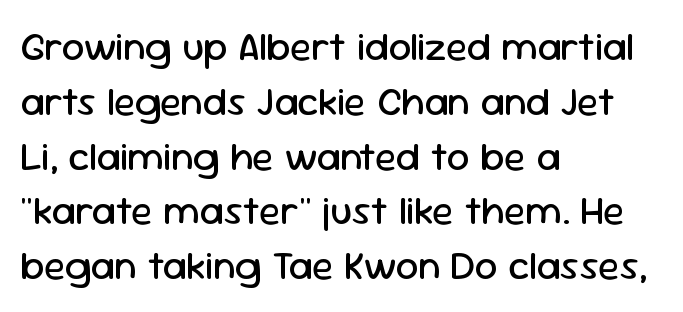
Q: Is the text bold? A: No.
Q: Is the text italic (slanted)? A: No, it is upright.
Q: Is the typeface a serif or a sans-serif typeface? A: Sans-serif.
Q: Is the text underlined? A: No.
Q: How is the paragraph aligned? A: Left-aligned.
Q: Is the spacing between letters normal or unusually wide? A: Normal.
Q: Is the spacing between lines tight, normal or loose? A: Normal.
Q: Width (condensed, normal, or wide)? A: Normal.
Q: Stroke contrast? A: Low.
Q: x-height? A: Medium.
Q: Monospaced? A: No.
